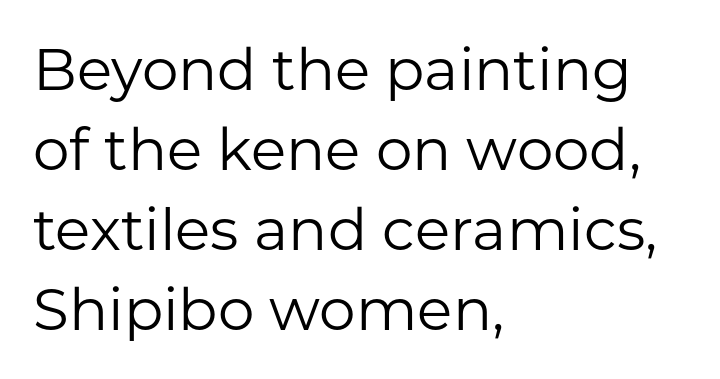
The image shows 58 px regular-weight sans-serif type, upright; set left-aligned, normal line spacing (1.38x), normal letter spacing, not underlined; low stroke contrast and a medium x-height.
